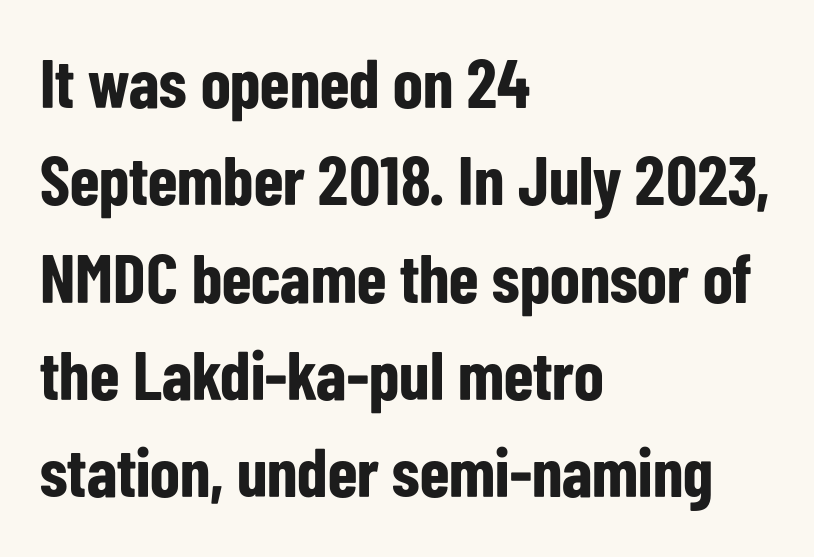
{"serif": "no", "italic": "no", "bold": "yes", "weight": "bold", "width": "condensed", "stroke_contrast": "low", "x_height": "medium", "monospaced": "no", "underline": "no", "align": "left", "line_spacing": "normal", "line_spacing_ratio": 1.41, "letter_spacing": "normal", "letter_spacing_em": 0.0, "glyph_px": 69}
